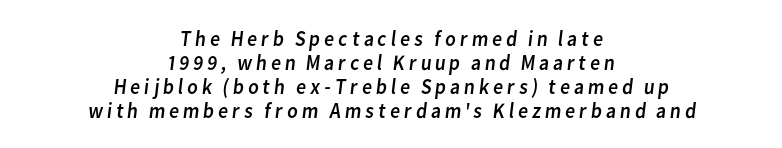
Q: Is the text bold? A: No.
Q: Is the text underlined? A: No.
Q: How is the paragraph aligned? A: Centered.
Q: Is the spacing between lines tight, normal or loose? A: Tight.
